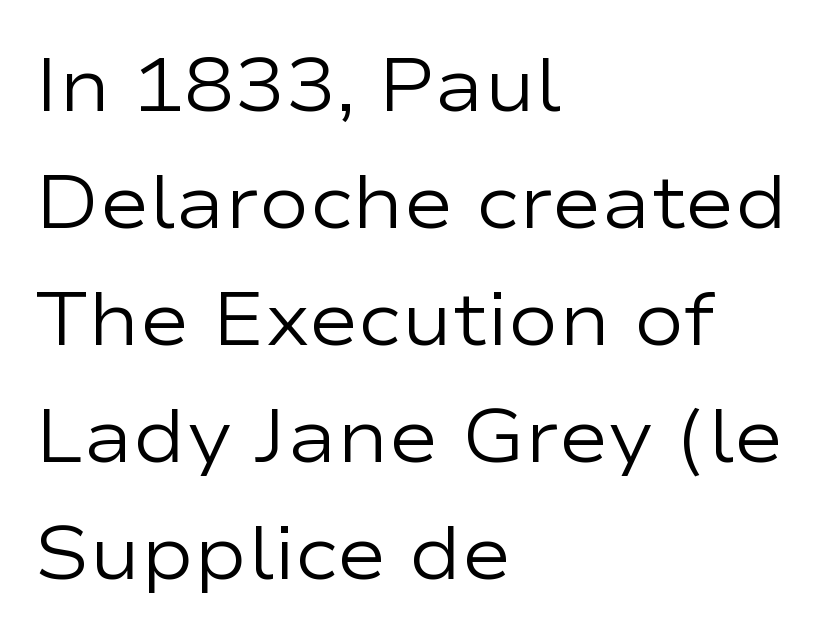
Q: Is the text bold? A: No.
Q: Is the text italic (slanted)? A: No, it is upright.
Q: Is the typeface a serif or a sans-serif typeface? A: Sans-serif.
Q: Is the text underlined? A: No.
Q: How is the paragraph aligned? A: Left-aligned.
Q: Is the spacing between letters normal or unusually wide? A: Normal.
Q: Is the spacing between lines tight, normal or loose? A: Normal.
Q: Width (condensed, normal, or wide)? A: Wide.
Q: Stroke contrast? A: Low.
Q: x-height? A: Medium.
Q: Monospaced? A: No.
